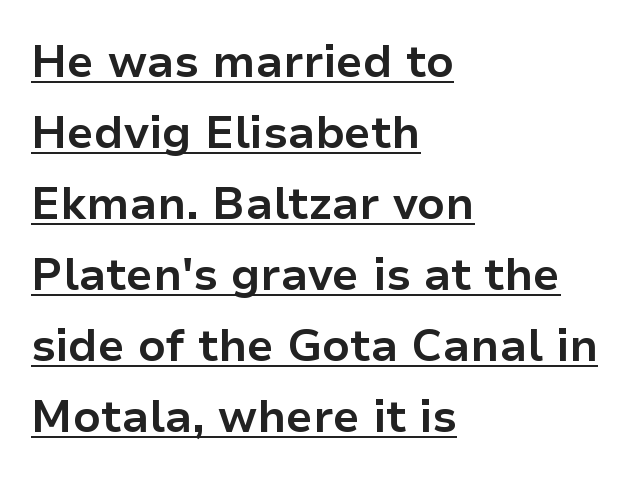
{"serif": "no", "italic": "no", "bold": "yes", "weight": "bold", "width": "normal", "stroke_contrast": "low", "x_height": "medium", "monospaced": "no", "underline": "yes", "align": "left", "line_spacing": "normal", "line_spacing_ratio": 1.58, "letter_spacing": "normal", "letter_spacing_em": 0.0, "glyph_px": 45}
